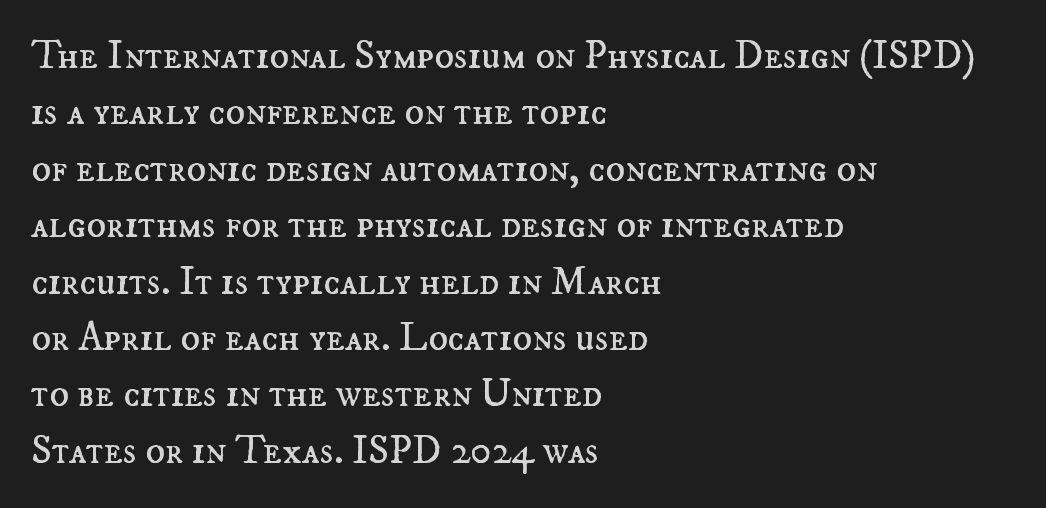
The image shows 40 px regular-weight type, upright; set left-aligned, normal line spacing (1.41x), normal letter spacing, not underlined; medium stroke contrast and a small x-height.
